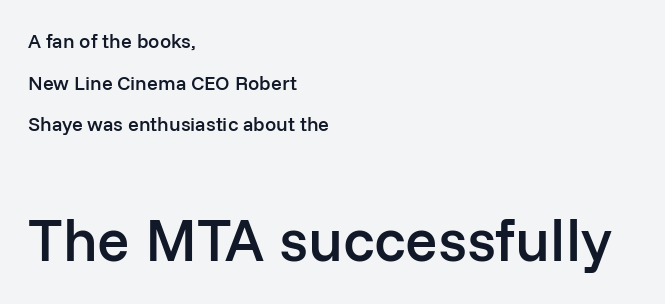
Q: Is the text bold? A: Semi-bold.
Q: Is the text italic (slanted)? A: No, it is upright.
Q: Is the typeface a serif or a sans-serif typeface? A: Sans-serif.
Q: Is the text underlined? A: No.
Q: How is the paragraph aligned? A: Left-aligned.
Q: Is the spacing between letters normal or unusually wide? A: Normal.
Q: Is the spacing between lines tight, normal or loose? A: Loose.
Q: Which block of text is set in a larger size, the first (top) or the second (bottom)? A: The second (bottom) one.
Q: Width (condensed, normal, or wide)? A: Normal.
Q: Stroke contrast? A: Low.
Q: x-height? A: Medium.
Q: Monospaced? A: No.
